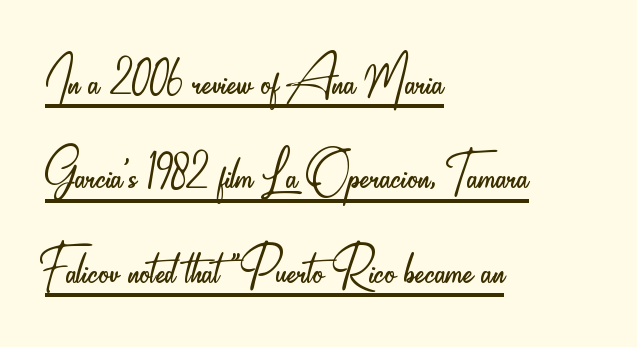
{"serif": "no", "bold": "no", "weight": "light", "width": "condensed", "stroke_contrast": "low", "x_height": "small", "monospaced": "no", "underline": "yes", "align": "left", "line_spacing": "normal", "line_spacing_ratio": 1.41, "letter_spacing": "normal", "letter_spacing_em": 0.0, "glyph_px": 67}
